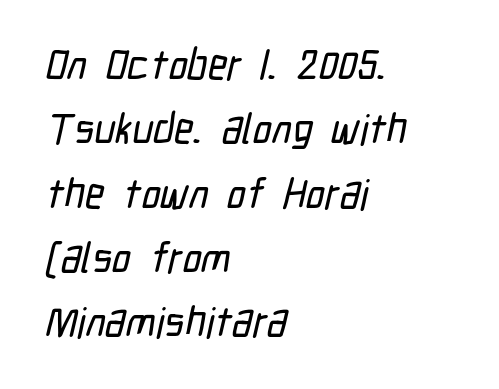
The image shows 42 px condensed sans-serif type; set left-aligned, normal line spacing (1.53x), normal letter spacing, not underlined; low stroke contrast and a medium x-height.
